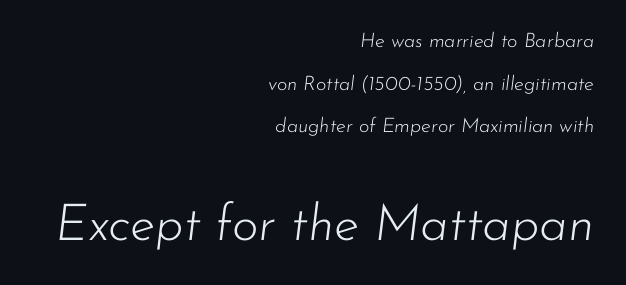
Q: Is the text bold? A: No.
Q: Is the text italic (slanted)? A: Yes, it leans right by about 7 degrees.
Q: Is the text underlined? A: No.
Q: How is the paragraph aligned? A: Right-aligned.
Q: Is the spacing between letters normal or unusually wide? A: Normal.
Q: Is the spacing between lines tight, normal or loose? A: Loose.
Q: Which block of text is set in a larger size, the first (top) or the second (bottom)? A: The second (bottom) one.
Q: Width (condensed, normal, or wide)? A: Normal.
Q: Stroke contrast? A: Low.
Q: x-height? A: Small.
Q: Monospaced? A: No.
